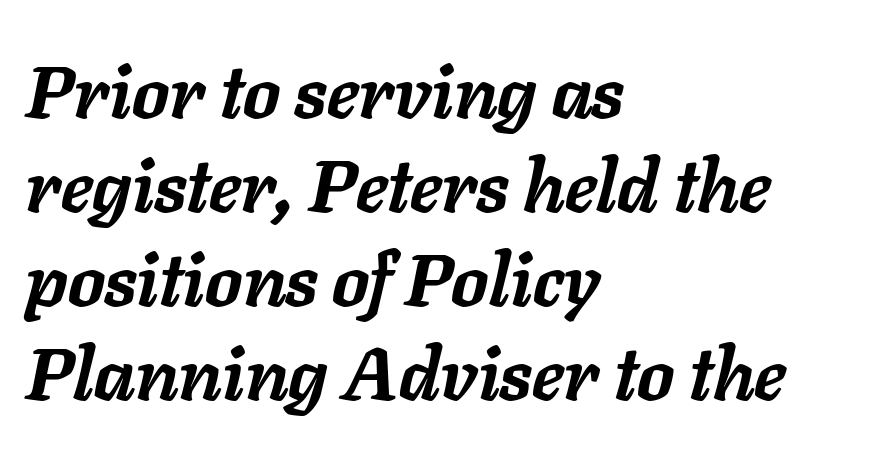
The image shows 74 px semibold type, italic (leaning right); set left-aligned, normal line spacing (1.27x), normal letter spacing, not underlined; low stroke contrast and a medium x-height.
